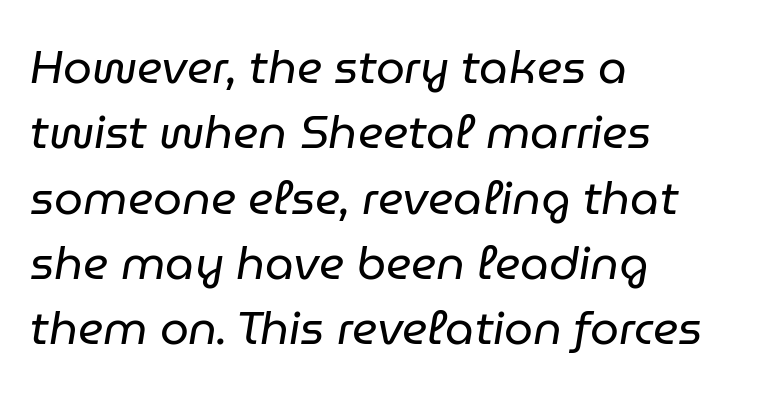
Lines of text with bare space underneath. The axis of the letterforms is tilted away from vertical. No extra tracking has been applied to these lines. The rendering uses natural spacing where letterforms have individual widths. Stems here are at most as thick as an everyday book face. Caption: multi-line text, flush left, ragged right.
